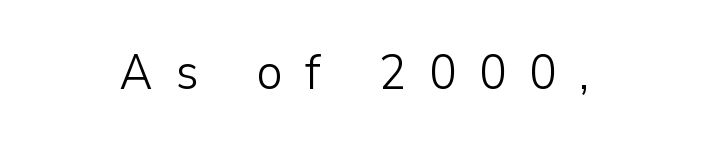
Q: Is the text bold? A: No.
Q: Is the text italic (slanted)? A: No, it is upright.
Q: Is the typeface a serif or a sans-serif typeface? A: Sans-serif.
Q: Is the text underlined? A: No.
Q: How is the paragraph aligned? A: Centered.
Q: Is the spacing between letters normal or unusually wide? A: Unusually wide.
Q: Width (condensed, normal, or wide)? A: Normal.
Q: Stroke contrast? A: Low.
Q: x-height? A: Medium.
Q: Monospaced? A: No.
